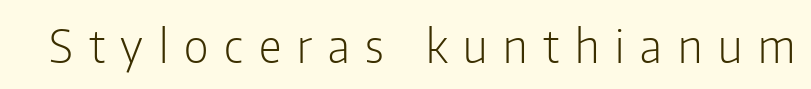
The image shows 45 px light, condensed sans-serif type, upright; set unusually wide letter spacing (+0.35 em), not underlined; low stroke contrast and a medium x-height.
